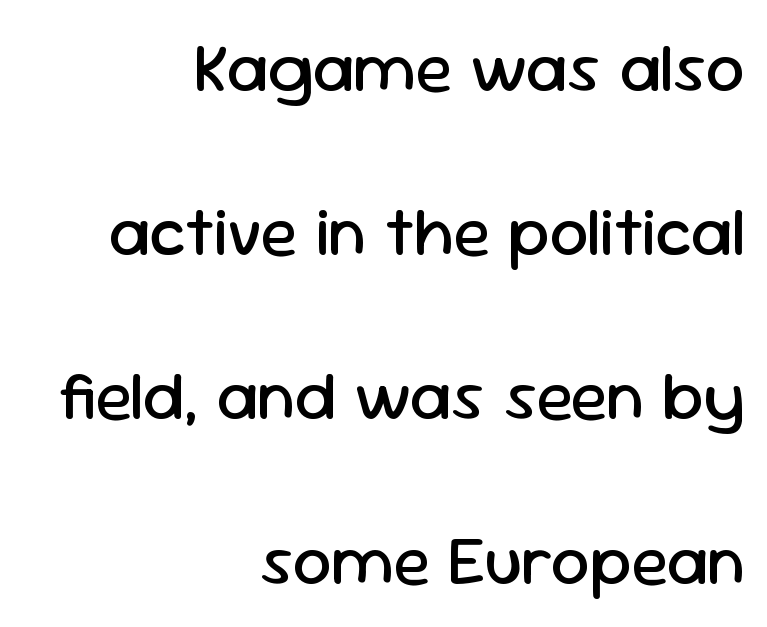
Q: Is the text bold? A: No.
Q: Is the text italic (slanted)? A: No, it is upright.
Q: Is the typeface a serif or a sans-serif typeface? A: Sans-serif.
Q: Is the text underlined? A: No.
Q: How is the paragraph aligned? A: Right-aligned.
Q: Is the spacing between letters normal or unusually wide? A: Normal.
Q: Is the spacing between lines tight, normal or loose? A: Loose.
Q: Width (condensed, normal, or wide)? A: Normal.
Q: Stroke contrast? A: Low.
Q: x-height? A: Medium.
Q: Monospaced? A: No.
